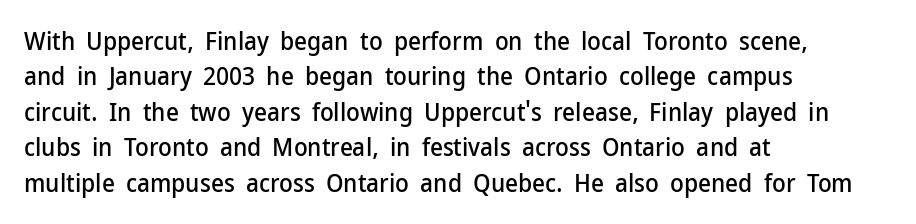
The line texture is even and compact thanks to regular tracking. Glance below the letters and you will spot only blank space. It's the straight-up-and-down kind of type. Each line starts at the same left margin while the right side varies. Reading down the column, the eye jumps a familiar distance to each next line.
